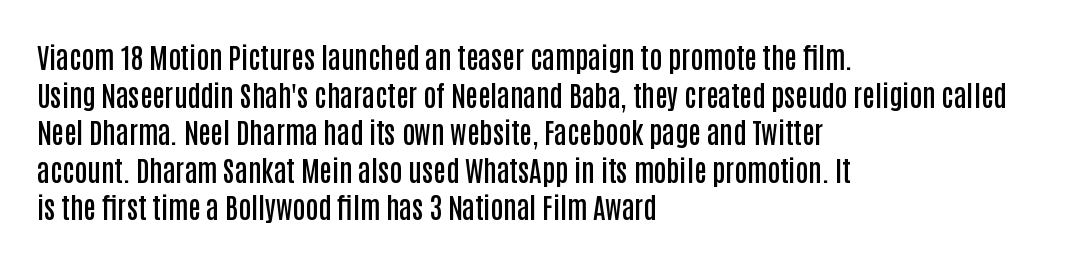
The image shows 28 px semibold, condensed sans-serif type, upright; set left-aligned, normal line spacing (1.34x), normal letter spacing, not underlined; low stroke contrast and a large x-height.
